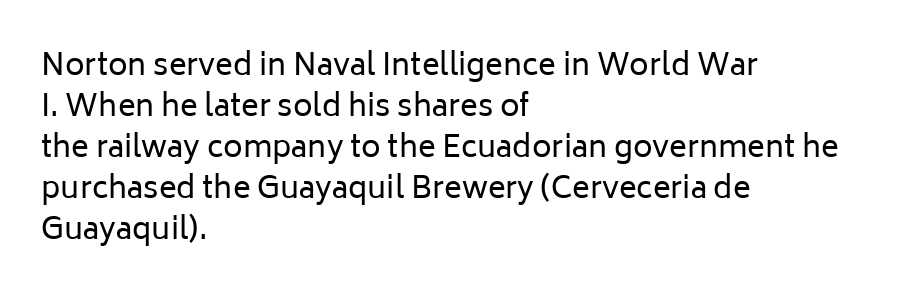
{"serif": "no", "italic": "no", "bold": "no", "weight": "regular", "width": "normal", "stroke_contrast": "low", "x_height": "medium", "monospaced": "no", "underline": "no", "align": "left", "line_spacing": "normal", "line_spacing_ratio": 1.37, "letter_spacing": "normal", "letter_spacing_em": 0.0, "glyph_px": 30}
